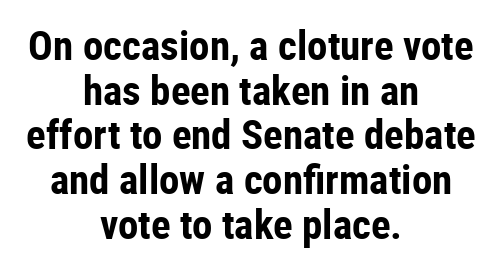
The image shows 41 px bold, condensed sans-serif type, upright; set centered, tight line spacing (1.09x), normal letter spacing, not underlined; low stroke contrast and a medium x-height.
